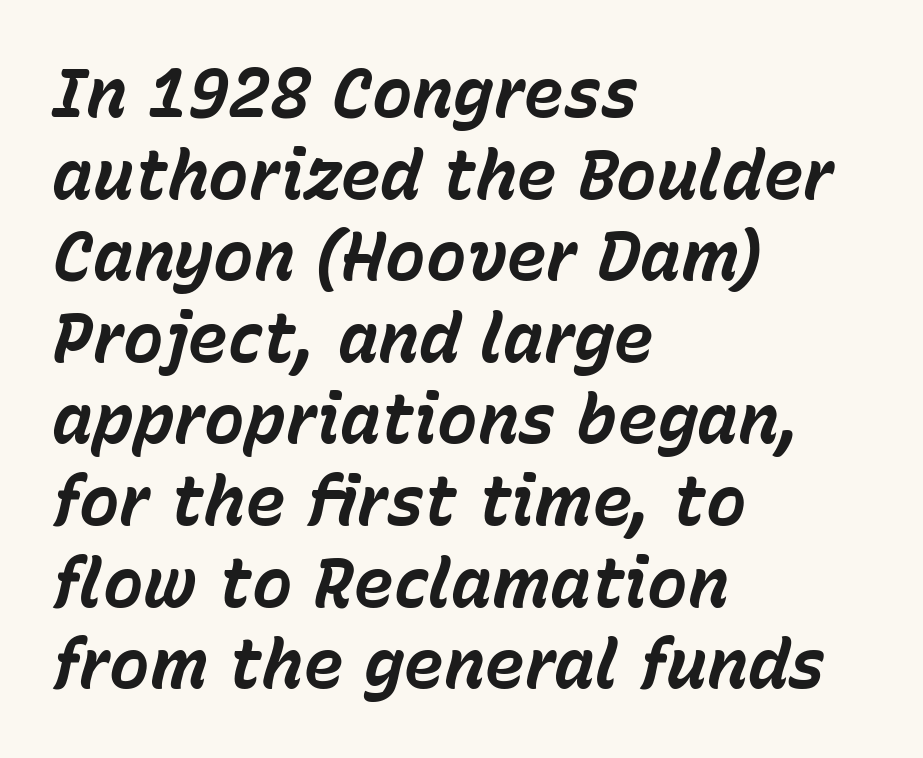
{"italic": "yes", "lean": "right", "slant_degrees": 15, "bold": "yes", "weight": "bold", "width": "normal", "stroke_contrast": "low", "x_height": "medium", "monospaced": "no", "underline": "no", "align": "left", "line_spacing_ratio": 1.2, "letter_spacing": "normal", "letter_spacing_em": 0.0, "glyph_px": 68}
